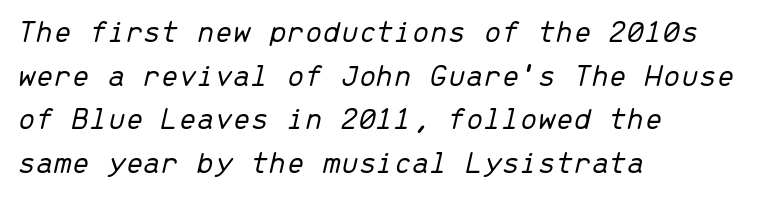
{"italic": "yes", "lean": "right", "slant_degrees": 13, "bold": "no", "weight": "light", "width": "normal", "stroke_contrast": "low", "x_height": "medium", "monospaced": "yes", "underline": "no", "align": "left", "line_spacing": "normal", "line_spacing_ratio": 1.36, "letter_spacing": "normal", "letter_spacing_em": 0.0, "glyph_px": 32}
